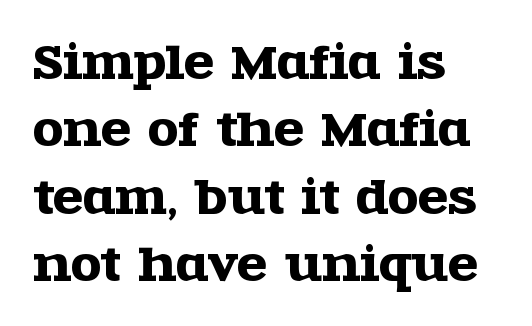
The rag falls on the right side of this text block. Ordinary non-slanted type is in use. The letters advance in unequal steps, a hallmark of proportional type. No extra tracking has been applied to these lines. Serifs: yes, visible at the terminals of the letterforms.
